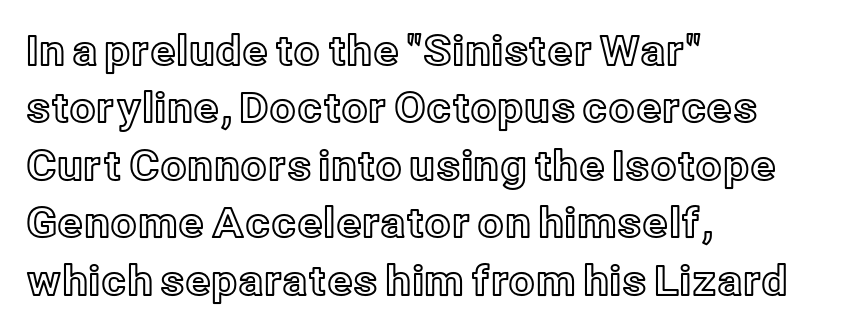
{"italic": "no", "width": "normal", "x_height": "medium", "monospaced": "no", "underline": "no", "align": "left", "line_spacing": "normal", "line_spacing_ratio": 1.4, "letter_spacing": "normal", "letter_spacing_em": 0.0, "glyph_px": 41}
